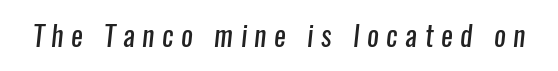
Q: Is the text bold? A: No.
Q: Is the typeface a serif or a sans-serif typeface? A: Sans-serif.
Q: Is the text underlined? A: No.
Q: Is the spacing between letters normal or unusually wide? A: Unusually wide.
Q: Width (condensed, normal, or wide)? A: Condensed.
Q: Stroke contrast? A: Low.
Q: x-height? A: Medium.
Q: Monospaced? A: No.
